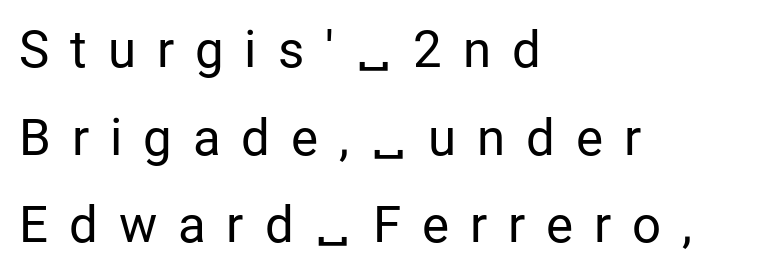
{"serif": "no", "italic": "no", "bold": "no", "weight": "regular", "width": "normal", "stroke_contrast": "low", "x_height": "medium", "monospaced": "no", "underline": "no", "align": "left", "line_spacing_ratio": 1.72, "letter_spacing": "wide", "letter_spacing_em": 0.41, "glyph_px": 51}
